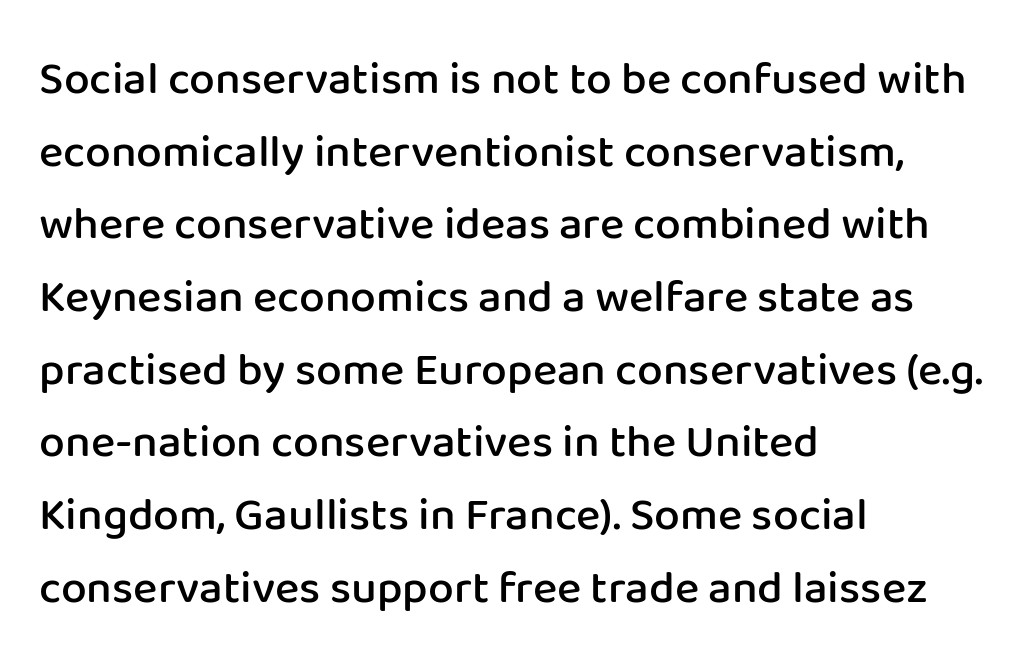
Q: Is the text bold? A: Semi-bold.
Q: Is the text italic (slanted)? A: No, it is upright.
Q: Is the typeface a serif or a sans-serif typeface? A: Sans-serif.
Q: Is the text underlined? A: No.
Q: How is the paragraph aligned? A: Left-aligned.
Q: Is the spacing between letters normal or unusually wide? A: Normal.
Q: Is the spacing between lines tight, normal or loose? A: Normal.
Q: Width (condensed, normal, or wide)? A: Normal.
Q: Stroke contrast? A: Low.
Q: x-height? A: Medium.
Q: Monospaced? A: No.
